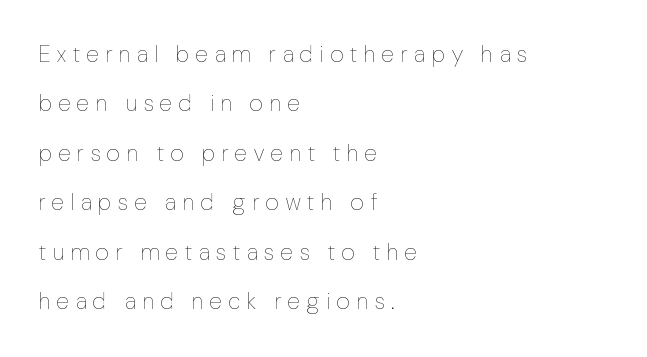
The image shows 23 px text type, upright; set left-aligned, loose line spacing (2.15x), unusually wide letter spacing (+0.31 em), not underlined.
